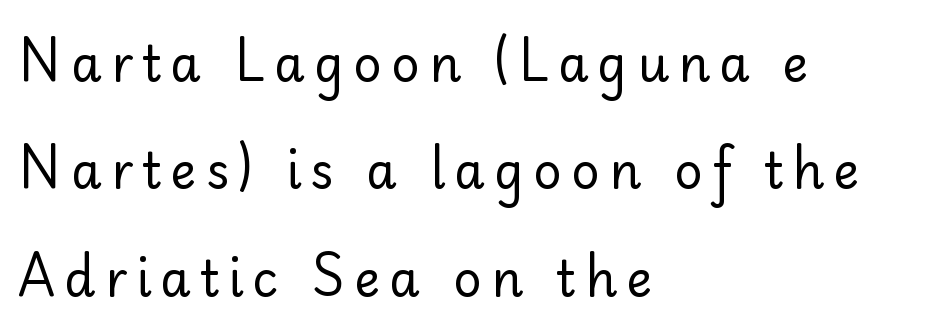
{"serif": "no", "italic": "no", "bold": "no", "weight": "regular", "width": "normal", "stroke_contrast": "low", "x_height": "small", "monospaced": "no", "underline": "no", "align": "left", "line_spacing": "loose", "line_spacing_ratio": 2.19, "glyph_px": 49}
